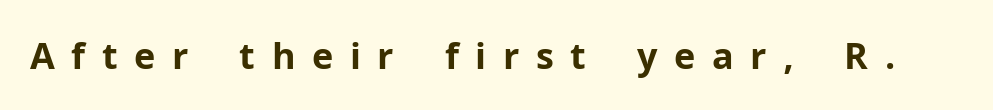
Are there feet on the stems? There aren't — it's a sans. Type without underlining. Unlike italic type, these characters show no tilt at all. The type is letterspaced generously, with wide tracking. Spacing verdict: proportional, widths tailored to each character. This is heavy type, rendered in bold.
